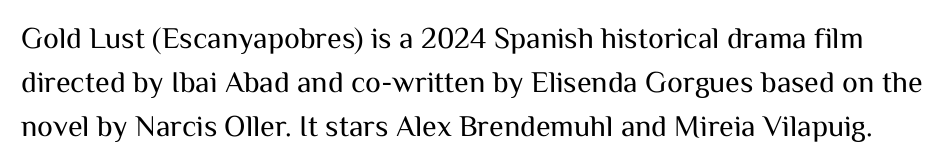
{"serif": "no", "italic": "no", "bold": "no", "weight": "regular", "width": "normal", "stroke_contrast": "medium", "x_height": "medium", "monospaced": "no", "underline": "no", "line_spacing": "normal", "line_spacing_ratio": 1.46, "letter_spacing": "normal", "letter_spacing_em": 0.0, "glyph_px": 30}
